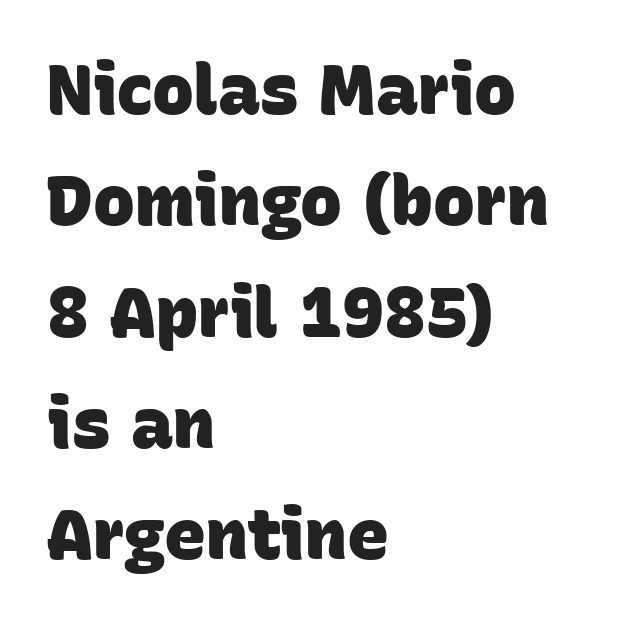
Q: Is the text bold? A: Yes.
Q: Is the typeface a serif or a sans-serif typeface? A: Sans-serif.
Q: Is the text underlined? A: No.
Q: How is the paragraph aligned? A: Left-aligned.
Q: Is the spacing between letters normal or unusually wide? A: Normal.
Q: Is the spacing between lines tight, normal or loose? A: Normal.
Q: Width (condensed, normal, or wide)? A: Normal.
Q: Stroke contrast? A: Low.
Q: x-height? A: Large.
Q: Monospaced? A: No.
